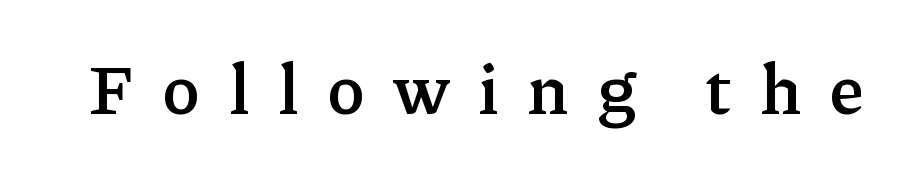
Loose tracking; the words dissolve into strings of separated letters. Check where the strokes stop: tiny serifs finish them off. Unlike italic type, these characters show no tilt at all. Caption: semibold face, moderately heavy strokes. The rendering uses natural spacing where letterforms have individual widths. The strip under each line holds only bare page.
